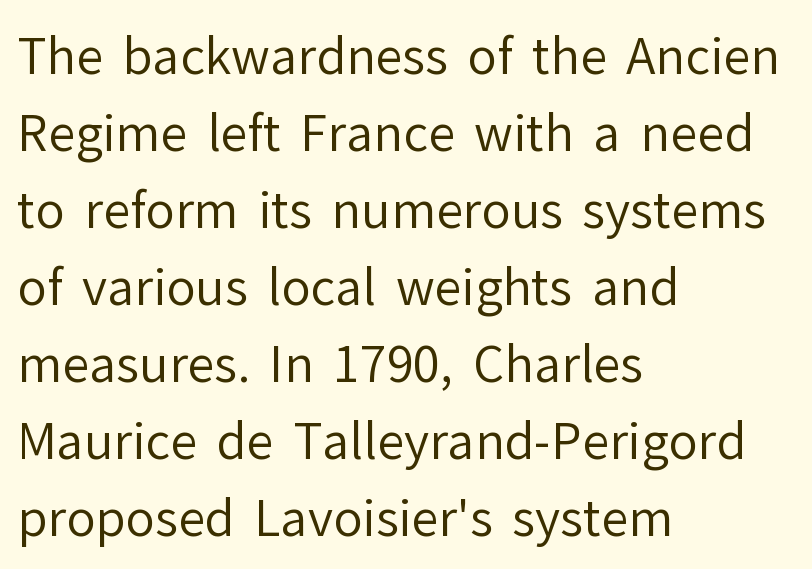
Q: Is the text bold? A: No.
Q: Is the text italic (slanted)? A: No, it is upright.
Q: Is the typeface a serif or a sans-serif typeface? A: Sans-serif.
Q: Is the text underlined? A: No.
Q: How is the paragraph aligned? A: Left-aligned.
Q: Is the spacing between letters normal or unusually wide? A: Normal.
Q: Is the spacing between lines tight, normal or loose? A: Normal.
Q: Width (condensed, normal, or wide)? A: Normal.
Q: Stroke contrast? A: Low.
Q: x-height? A: Medium.
Q: Monospaced? A: No.
